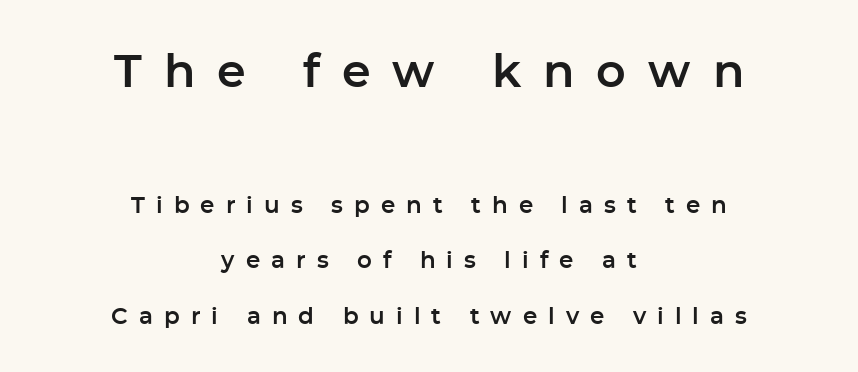
What stands out about the letter spacing? Its width — letters are far apart. Type without underlining. Typographically, this falls in the sans-serif category. You could not count columns in this text — the font is proportionally spaced. This rendering uses center alignment, leaving both contours irregular but symmetric. Caption: upper text group enlarged, lower text group reduced.
